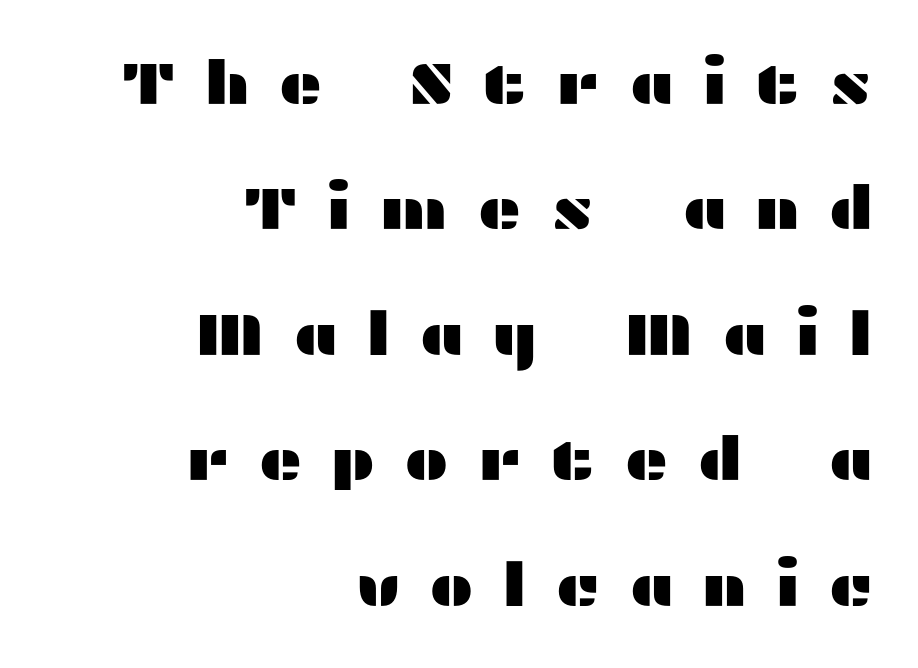
Regarding serifs, this sample does without them. Posture: upright roman. Rule under the text: the space is simply empty. Observe the wide spacing: letters keep a clear distance from each other.
